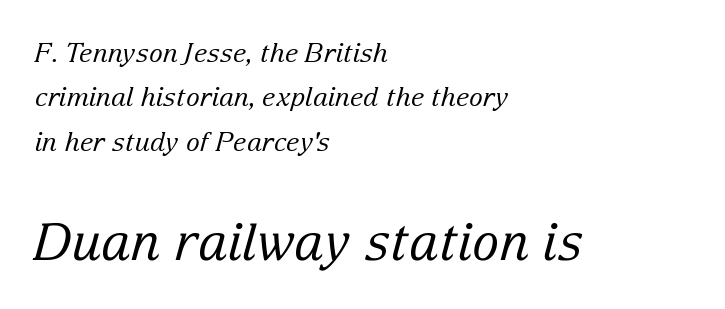
Q: Is the text bold? A: No.
Q: Is the text italic (slanted)? A: Yes, it leans right by about 15 degrees.
Q: Is the typeface a serif or a sans-serif typeface? A: Serif.
Q: Is the text underlined? A: No.
Q: How is the paragraph aligned? A: Left-aligned.
Q: Is the spacing between letters normal or unusually wide? A: Normal.
Q: Which block of text is set in a larger size, the first (top) or the second (bottom)? A: The second (bottom) one.
Q: Width (condensed, normal, or wide)? A: Normal.
Q: Stroke contrast? A: Low.
Q: x-height? A: Medium.
Q: Monospaced? A: No.
